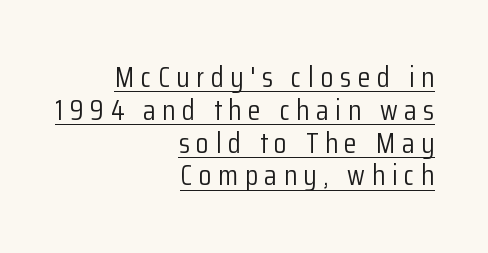
The image shows 29 px light, condensed sans-serif type, upright; set right-aligned, tight line spacing (1.13x), unusually wide letter spacing (+0.23 em), underlined; low stroke contrast and a medium x-height.
